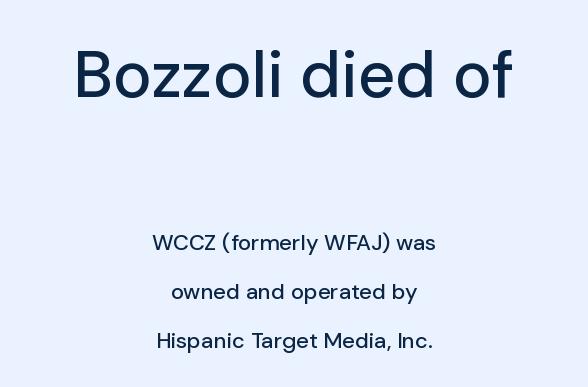
{"serif": "no", "italic": "no", "width": "normal", "stroke_contrast": "low", "x_height": "medium", "monospaced": "no", "underline": "no", "align": "center", "line_spacing": "loose", "line_spacing_ratio": 2.22, "letter_spacing": "normal", "letter_spacing_em": 0.0, "larger_block": "first", "size_ratio": 2.95, "glyph_px": 65}
